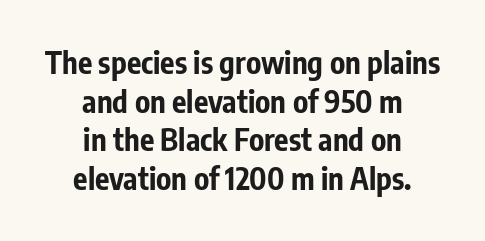
The image shows 30 px bold, condensed sans-serif type, upright; set centered, normal line spacing (1.29x), normal letter spacing, not underlined; low stroke contrast and a medium x-height.
